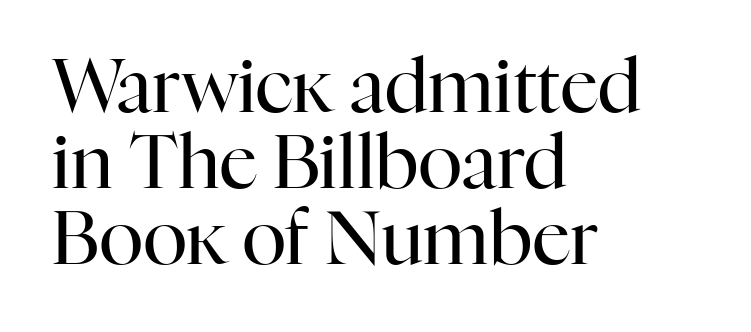
The image shows 74 px regular-weight serif type, upright; set left-aligned, tight line spacing (1.03x), normal letter spacing, not underlined; high stroke contrast and a medium x-height.
